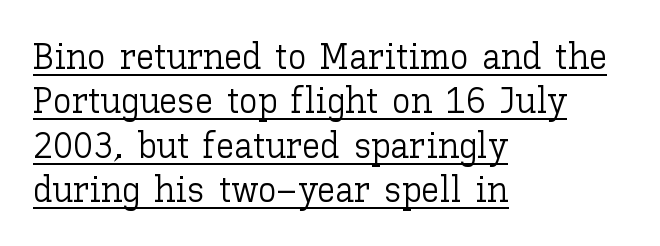
Q: Is the text bold? A: No.
Q: Is the text italic (slanted)? A: No, it is upright.
Q: Is the text underlined? A: Yes.
Q: How is the paragraph aligned? A: Left-aligned.
Q: Is the spacing between letters normal or unusually wide? A: Normal.
Q: Width (condensed, normal, or wide)? A: Normal.
Q: Stroke contrast? A: Low.
Q: x-height? A: Medium.
Q: Monospaced? A: No.
